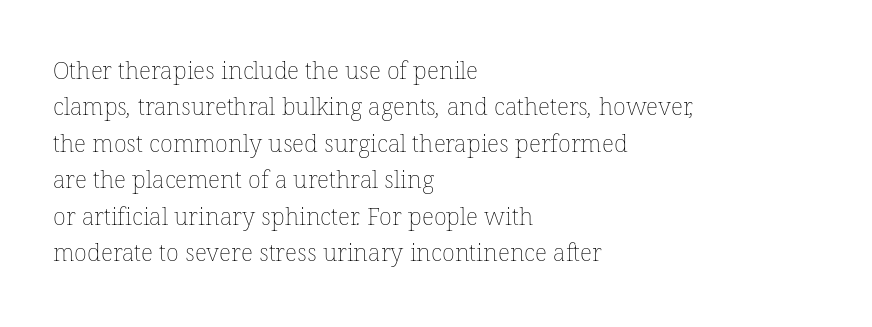
Q: Is the text bold? A: No.
Q: Is the text underlined? A: No.
Q: How is the paragraph aligned? A: Left-aligned.
Q: Is the spacing between letters normal or unusually wide? A: Normal.
Q: Is the spacing between lines tight, normal or loose? A: Normal.
